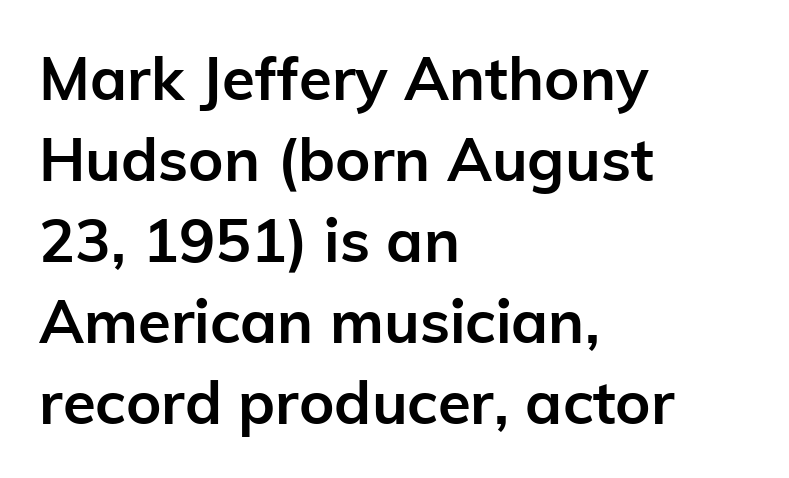
{"serif": "no", "italic": "no", "bold": "yes", "weight": "semibold", "width": "normal", "stroke_contrast": "low", "x_height": "medium", "monospaced": "no", "underline": "no", "align": "left", "line_spacing": "normal", "line_spacing_ratio": 1.35, "letter_spacing": "normal", "letter_spacing_em": 0.0, "glyph_px": 60}
